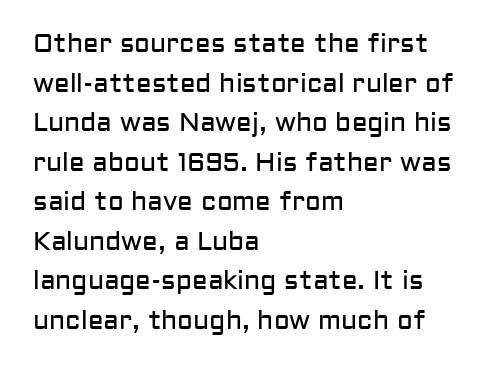
The image shows 26 px text type, upright; set left-aligned, normal line spacing (1.52x), normal letter spacing, not underlined.
